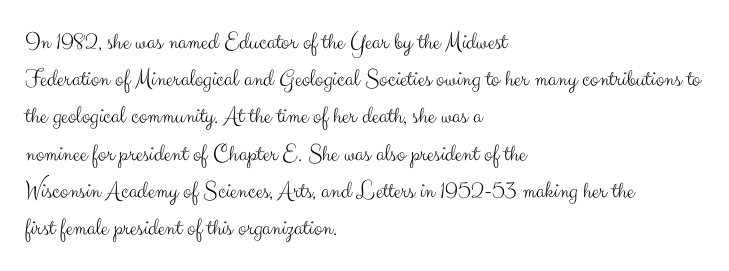
The image shows 25 px text type; set left-aligned, normal line spacing (1.49x), normal letter spacing, not underlined.
